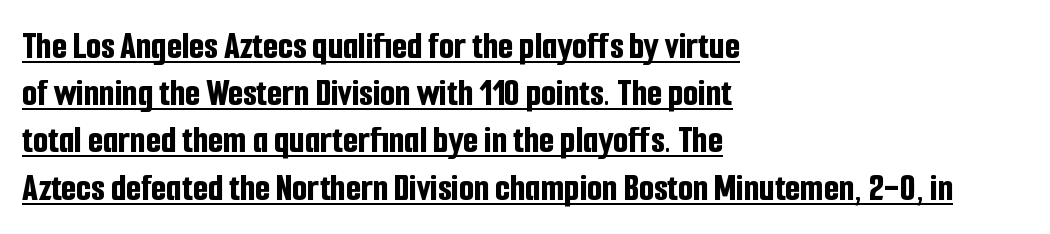
{"serif": "no", "italic": "no", "bold": "yes", "weight": "bold", "width": "condensed", "stroke_contrast": "low", "x_height": "medium", "monospaced": "no", "underline": "yes", "align": "left", "line_spacing_ratio": 1.21, "letter_spacing": "normal", "letter_spacing_em": 0.0, "glyph_px": 39}
